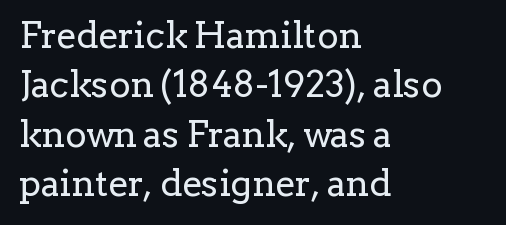
{"serif": "yes", "italic": "no", "bold": "no", "weight": "regular", "width": "normal", "stroke_contrast": "low", "x_height": "medium", "monospaced": "no", "underline": "no", "align": "left", "line_spacing": "normal", "line_spacing_ratio": 1.37, "letter_spacing": "normal", "letter_spacing_em": 0.0, "glyph_px": 36}
